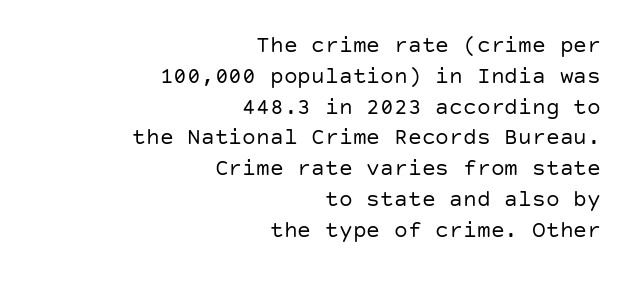
The image shows 23 px text type, upright; set right-aligned, normal line spacing (1.34x), normal letter spacing, not underlined.
